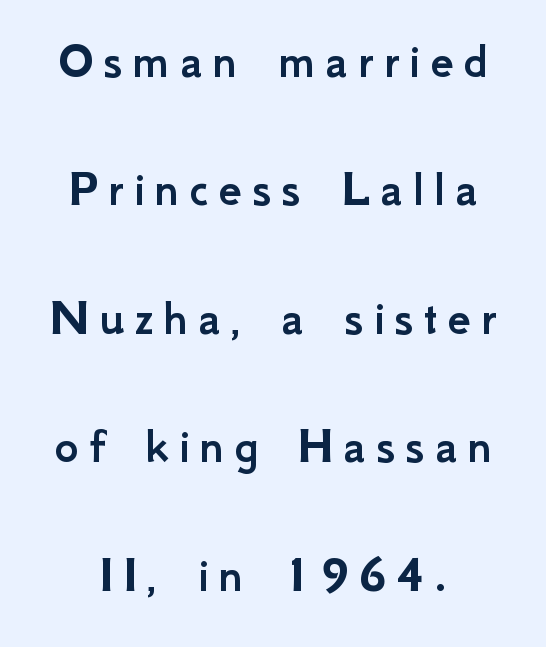
The image shows 52 px sans-serif type, upright; set loose line spacing (2.47x), not underlined; low stroke contrast and a small x-height.
